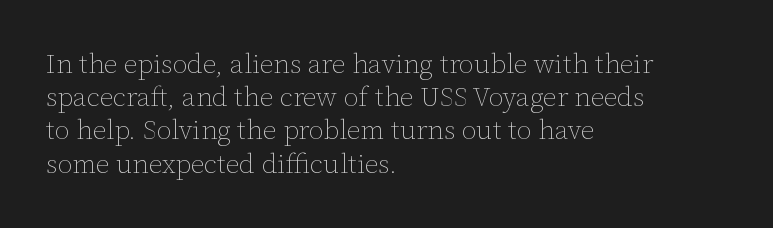
Q: Is the text bold? A: No.
Q: Is the text italic (slanted)? A: No, it is upright.
Q: Is the text underlined? A: No.
Q: How is the paragraph aligned? A: Left-aligned.
Q: Is the spacing between letters normal or unusually wide? A: Normal.
